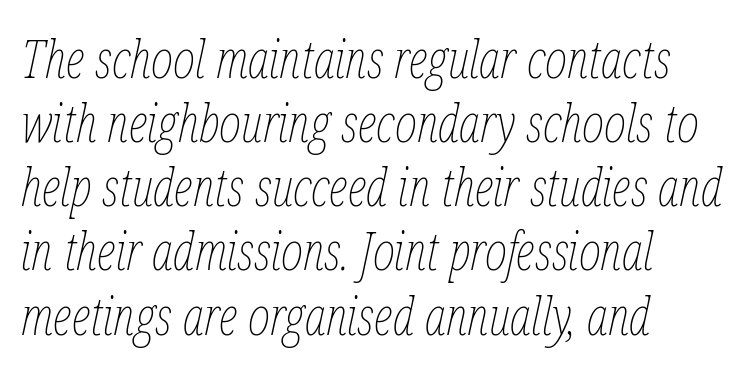
{"italic": "yes", "lean": "right", "slant_degrees": 12, "bold": "no", "weight": "thin", "width": "condensed", "stroke_contrast": "low", "x_height": "medium", "monospaced": "no", "underline": "no", "align": "left", "line_spacing_ratio": 1.21, "letter_spacing": "normal", "letter_spacing_em": 0.0, "glyph_px": 53}
